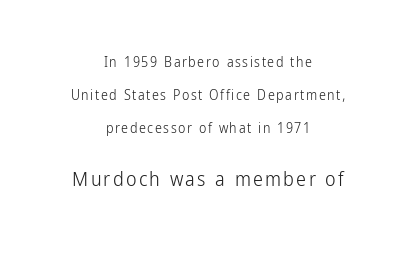
The image shows 20 px text type, upright; set centered, loose line spacing (2.34x), not underlined; the second (bottom) block is 1.43x larger.
